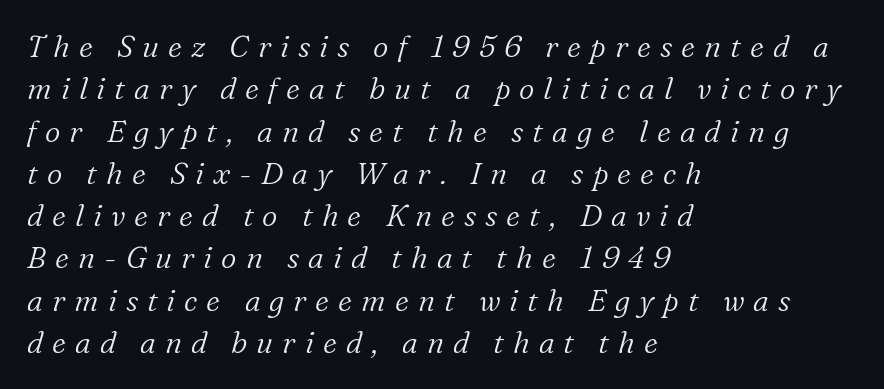
The image shows 30 px light serif type, italic (leaning right); set left-aligned, normal line spacing (1.41x), unusually wide letter spacing (+0.3 em), not underlined; low stroke contrast and a medium x-height.
